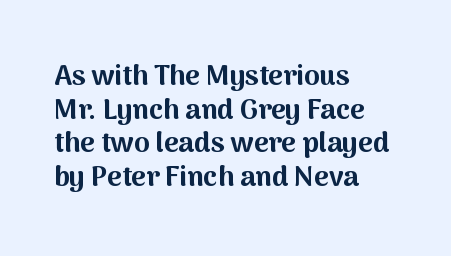
{"serif": "no", "italic": "no", "bold": "yes", "weight": "bold", "width": "normal", "stroke_contrast": "medium", "x_height": "medium", "monospaced": "no", "underline": "no", "align": "left", "line_spacing_ratio": 1.2, "letter_spacing": "normal", "letter_spacing_em": 0.0, "glyph_px": 28}
